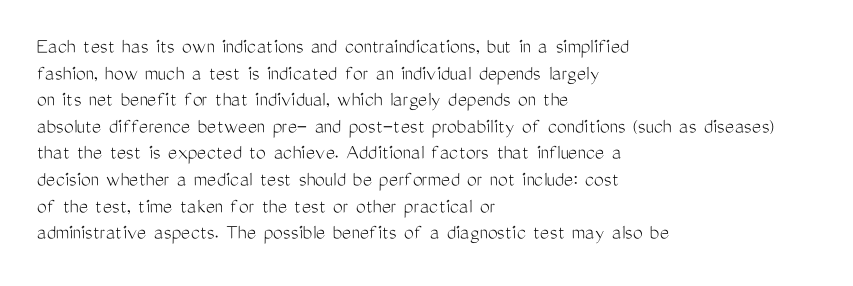
{"italic": "no", "bold": "no", "underline": "no", "align": "left", "line_spacing_ratio": 1.21, "letter_spacing": "normal", "letter_spacing_em": 0.0, "glyph_px": 22}
